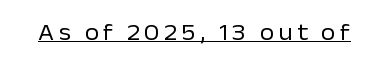
Upright lettering throughout. Honestly, the underline is the first thing you notice here. Vertical stems look standard width or narrower in stroke.
